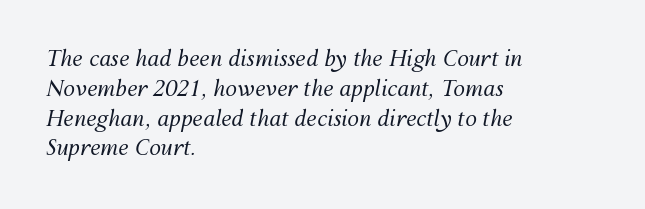
{"italic": "yes", "lean": "right", "slant_degrees": 12, "bold": "no", "underline": "no", "align": "left", "line_spacing": "normal", "line_spacing_ratio": 1.42, "letter_spacing": "normal", "letter_spacing_em": 0.0, "glyph_px": 21}
